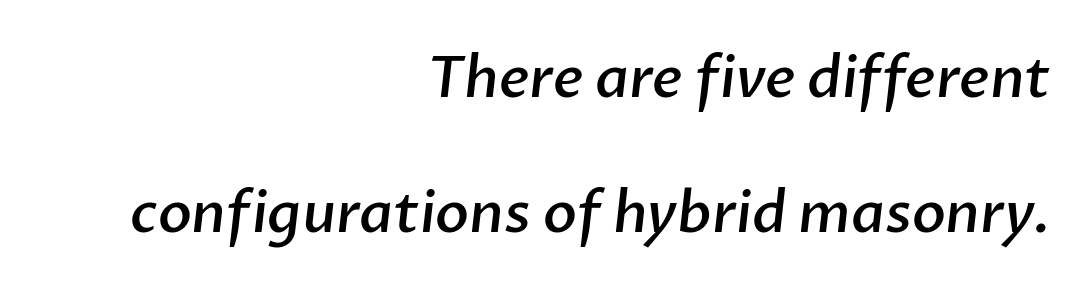
The typeface chosen for these lines omits serifs. The passage shown is typed in a proportional face where columns would drift. This sample trades compactness for vertical openness between lines. Casual observation: everything's shoved over to the right. A typesetter would call this zero additional tracking. Decoration check: the copy has no underline.
